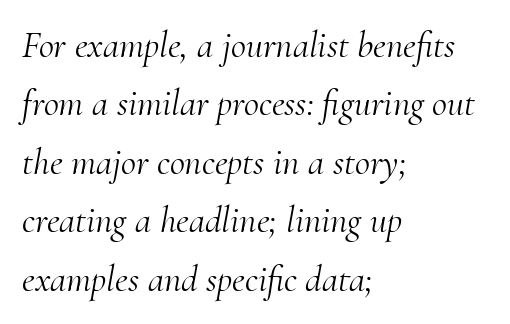
The image shows 37 px light serif type, italic (leaning right); set left-aligned, normal line spacing (1.58x), normal letter spacing, not underlined; medium stroke contrast and a small x-height.
